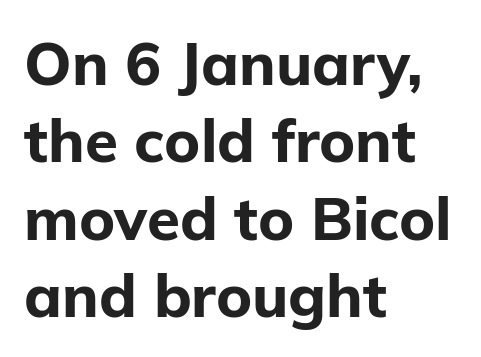
{"serif": "no", "italic": "no", "bold": "yes", "weight": "bold", "width": "normal", "stroke_contrast": "low", "x_height": "medium", "monospaced": "no", "underline": "no", "align": "left", "line_spacing": "normal", "line_spacing_ratio": 1.29, "letter_spacing": "normal", "letter_spacing_em": 0.0, "glyph_px": 60}
